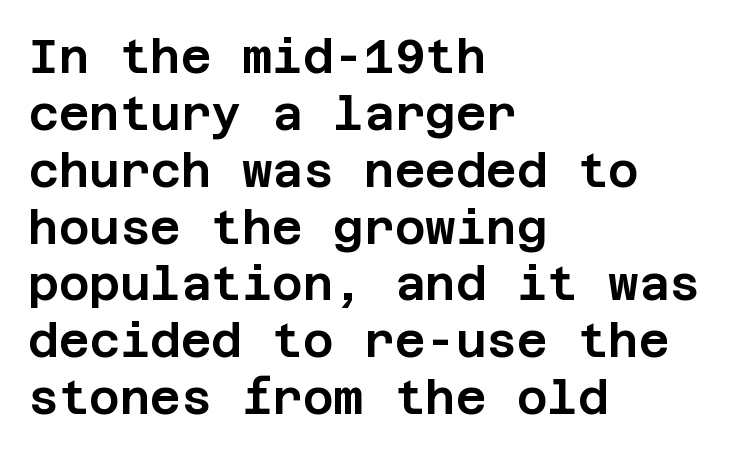
Q: Is the text italic (slanted)? A: No, it is upright.
Q: Is the typeface a serif or a sans-serif typeface? A: Sans-serif.
Q: Is the text underlined? A: No.
Q: How is the paragraph aligned? A: Left-aligned.
Q: Is the spacing between letters normal or unusually wide? A: Normal.
Q: Width (condensed, normal, or wide)? A: Normal.
Q: Stroke contrast? A: Low.
Q: x-height? A: Large.
